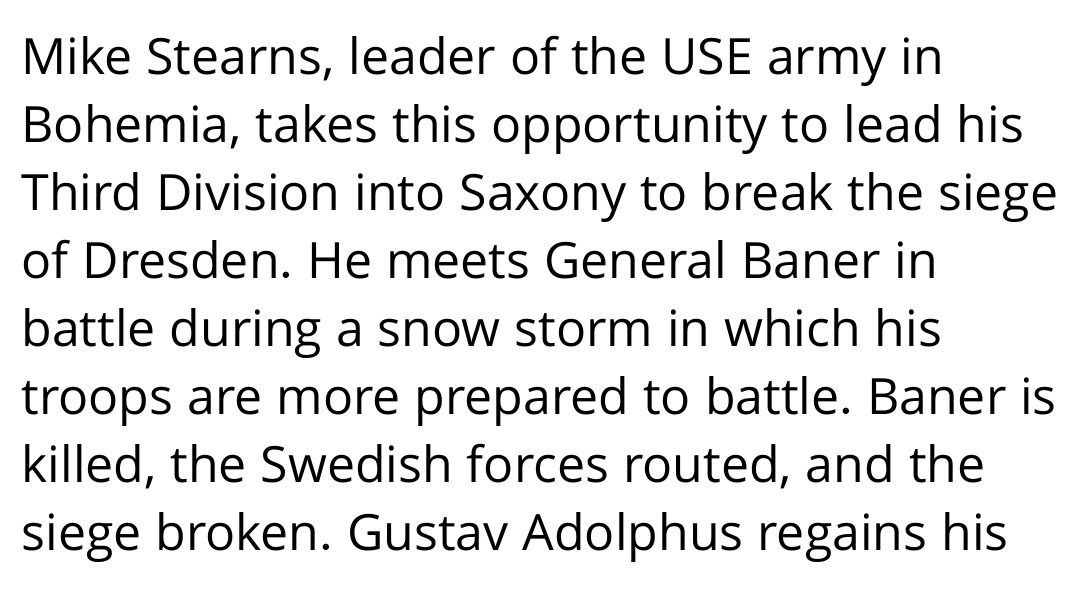
Is the block centered? No — it sits flush against the left margin. Does extra space separate the letters? No, they use regular spacing. If you drew a line through each stem, it would be perfectly vertical. The font sits on the lighter half of the weight spectrum, regular included.
